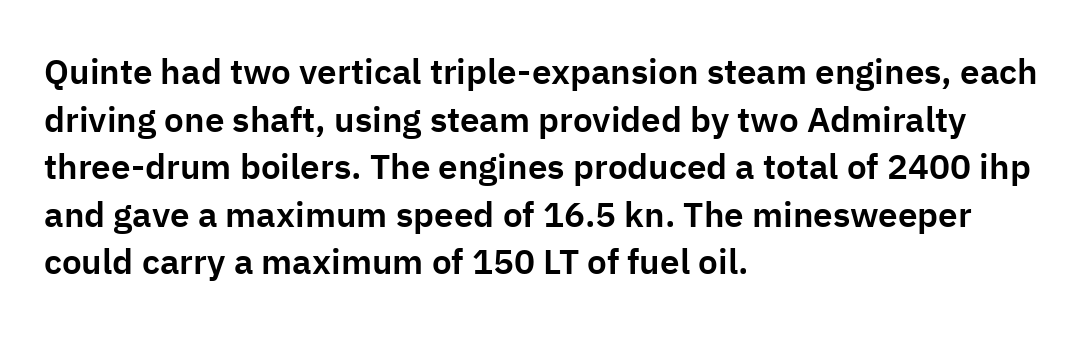
The image shows 35 px sans-serif type, upright; set left-aligned, normal line spacing (1.36x), normal letter spacing, not underlined; low stroke contrast and a medium x-height.
